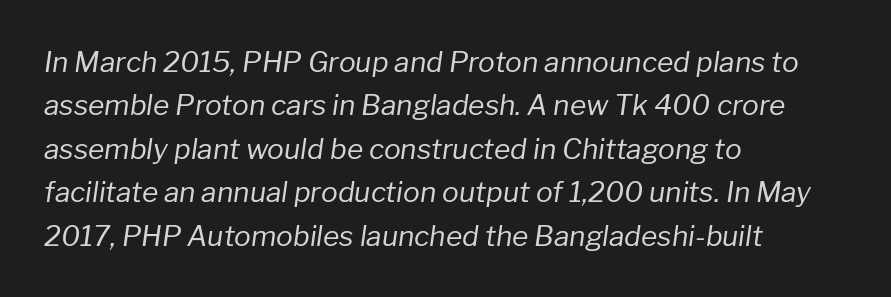
Q: Is the text bold? A: No.
Q: Is the text italic (slanted)? A: Yes, it leans right by about 8 degrees.
Q: Is the text underlined? A: No.
Q: How is the paragraph aligned? A: Left-aligned.
Q: Is the spacing between letters normal or unusually wide? A: Normal.
Q: Is the spacing between lines tight, normal or loose? A: Normal.
Q: Width (condensed, normal, or wide)? A: Normal.
Q: Stroke contrast? A: Low.
Q: x-height? A: Medium.
Q: Monospaced? A: No.
